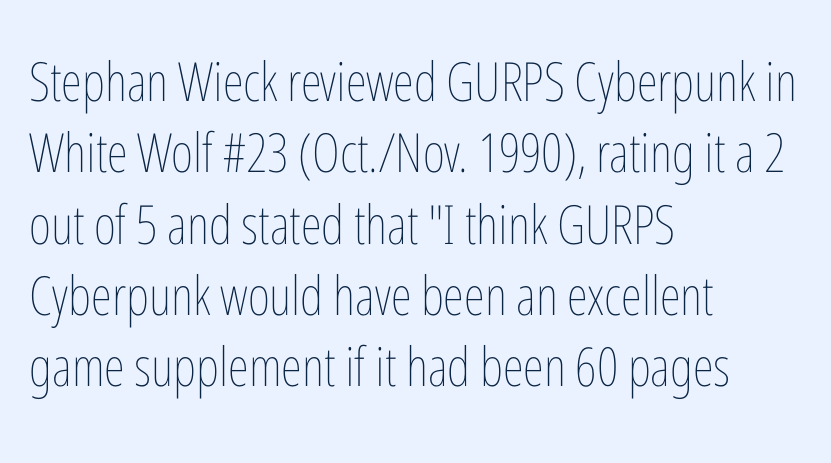
{"italic": "no", "bold": "no", "weight": "thin", "width": "condensed", "stroke_contrast": "low", "x_height": "medium", "monospaced": "no", "underline": "no", "align": "left", "line_spacing": "normal", "line_spacing_ratio": 1.32, "letter_spacing": "normal", "letter_spacing_em": 0.0, "glyph_px": 54}
